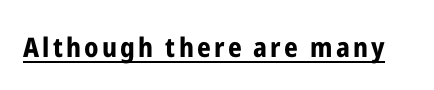
{"italic": "no", "bold": "yes", "underline": "yes", "glyph_px": 27}
